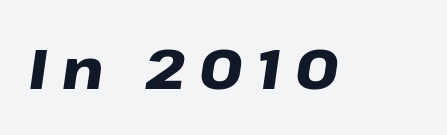
{"italic": "yes", "lean": "right", "slant_degrees": 8, "bold": "yes", "weight": "heavy", "width": "wide", "stroke_contrast": "low", "x_height": "medium", "monospaced": "no", "underline": "no", "letter_spacing": "wide", "letter_spacing_em": 0.26, "glyph_px": 56}
